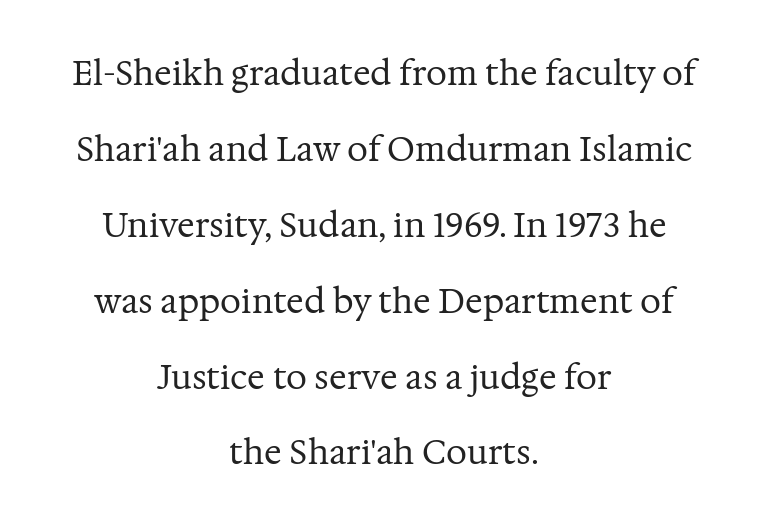
{"serif": "yes", "italic": "no", "bold": "no", "weight": "regular", "width": "normal", "stroke_contrast": "medium", "x_height": "medium", "monospaced": "no", "underline": "no", "align": "center", "line_spacing": "loose", "line_spacing_ratio": 2.3, "letter_spacing": "normal", "letter_spacing_em": 0.0, "glyph_px": 33}
